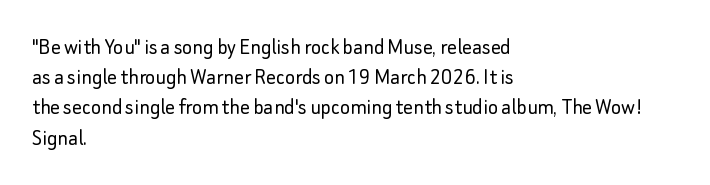
The weight would be labelled regular, book, light, or lighter still. Every stem runs plumb, perpendicular to the baseline. Descender tails drop into unmarked territory. One glance says typical: line gaps are just what's usual.
